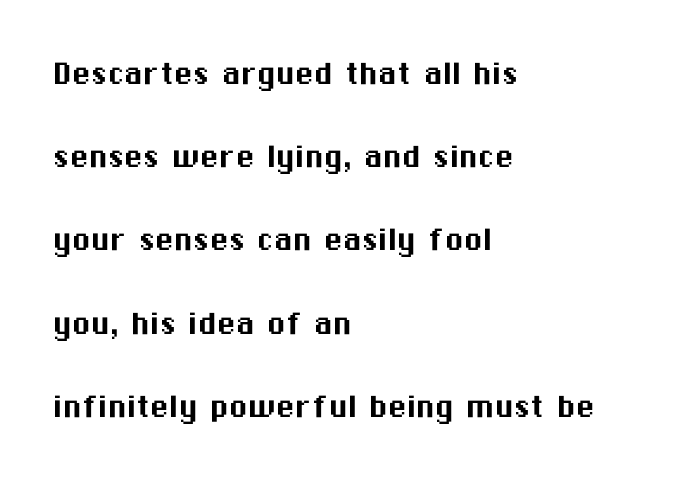
The image shows 38 px sans-serif type, upright; set left-aligned, loose line spacing (2.19x), normal letter spacing, not underlined; medium stroke contrast and a medium x-height.
